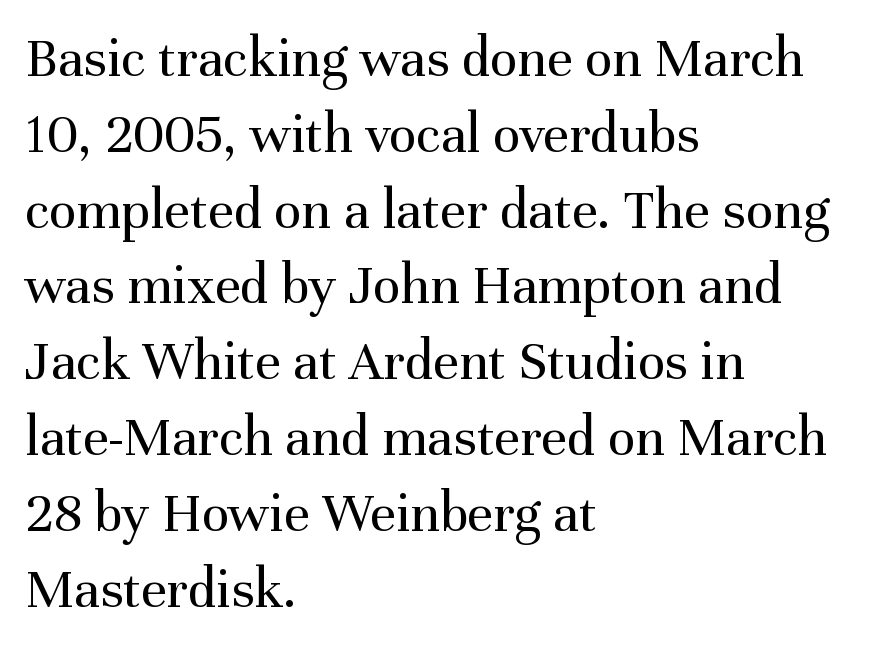
The image shows 57 px regular-weight serif type, upright; set left-aligned, normal line spacing (1.33x), normal letter spacing, not underlined; medium stroke contrast and a medium x-height.
